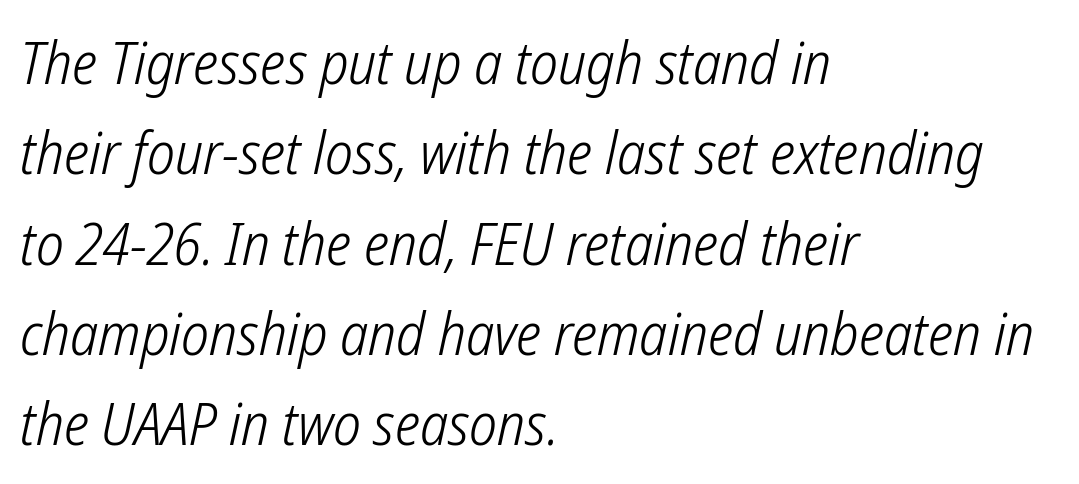
{"serif": "no", "bold": "no", "weight": "light", "width": "condensed", "stroke_contrast": "low", "x_height": "medium", "monospaced": "no", "underline": "no", "align": "left", "line_spacing": "normal", "line_spacing_ratio": 1.53, "letter_spacing": "normal", "letter_spacing_em": 0.0, "glyph_px": 59}
